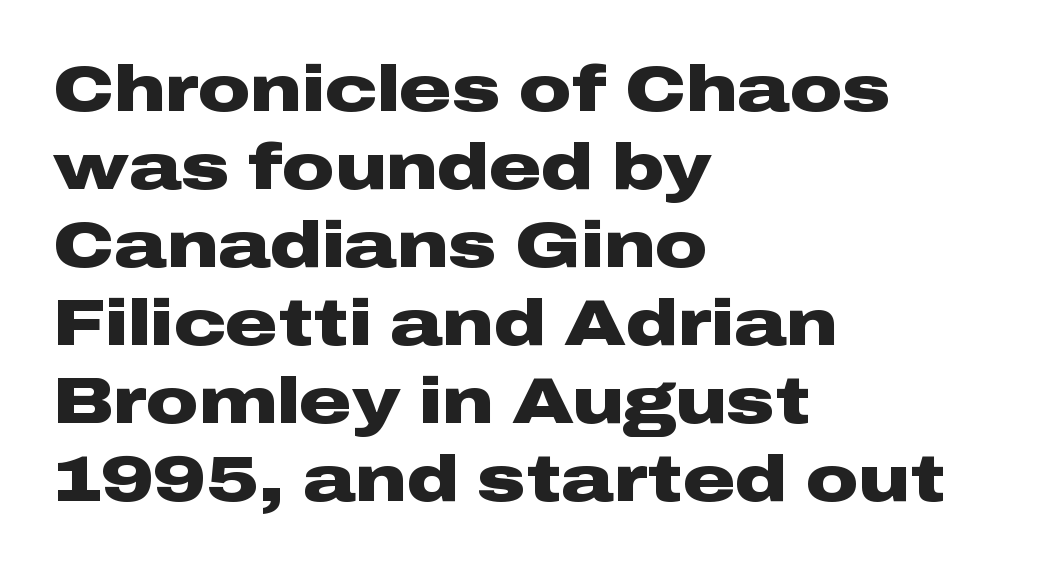
{"serif": "no", "italic": "no", "bold": "yes", "weight": "heavy", "width": "wide", "stroke_contrast": "low", "x_height": "medium", "monospaced": "no", "underline": "no", "align": "left", "line_spacing_ratio": 1.2, "letter_spacing": "normal", "letter_spacing_em": 0.0, "glyph_px": 65}
